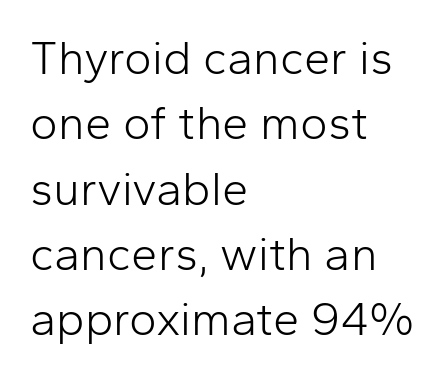
{"serif": "no", "italic": "no", "bold": "no", "weight": "light", "width": "normal", "stroke_contrast": "low", "x_height": "medium", "monospaced": "no", "underline": "no", "align": "left", "line_spacing": "normal", "line_spacing_ratio": 1.39, "letter_spacing": "normal", "letter_spacing_em": 0.0, "glyph_px": 47}
